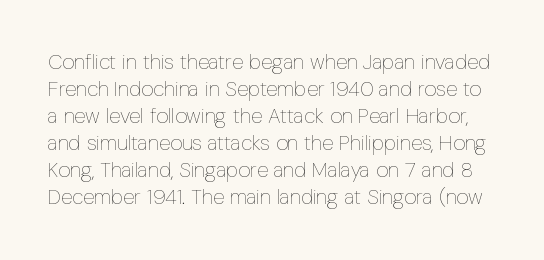
Q: Is the text bold? A: No.
Q: Is the text italic (slanted)? A: No, it is upright.
Q: Is the text underlined? A: No.
Q: Is the spacing between letters normal or unusually wide? A: Normal.
Q: Is the spacing between lines tight, normal or loose? A: Normal.
